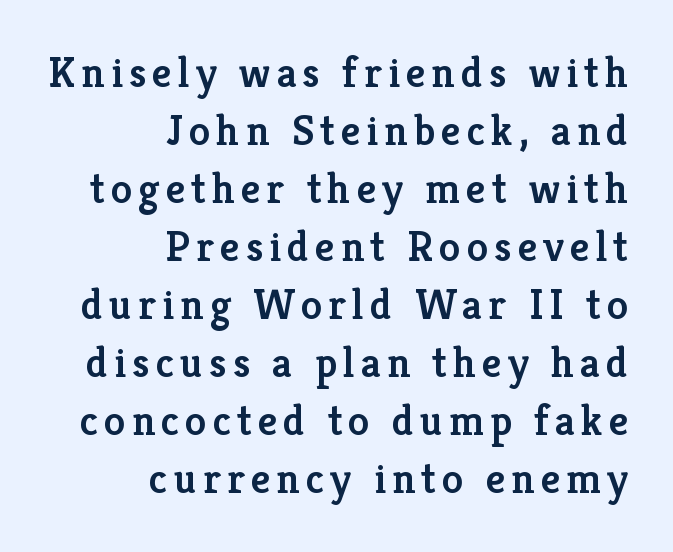
The rendering uses natural spacing where letterforms have individual widths. The text block is weighted toward the right margin, trailing off unevenly leftward. Nobody drew a line under any word here. On the weight axis this lands at semibold, roughly 600. The designer went with a serif here, giving each stem small feet. Baseline-to-baseline distance is the conventional proportion of letter height.
